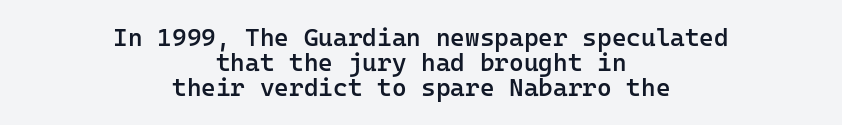
{"italic": "no", "bold": "semi", "underline": "no", "align": "center", "line_spacing": "tight", "line_spacing_ratio": 1.01, "letter_spacing": "normal", "letter_spacing_em": 0.0, "glyph_px": 25}
